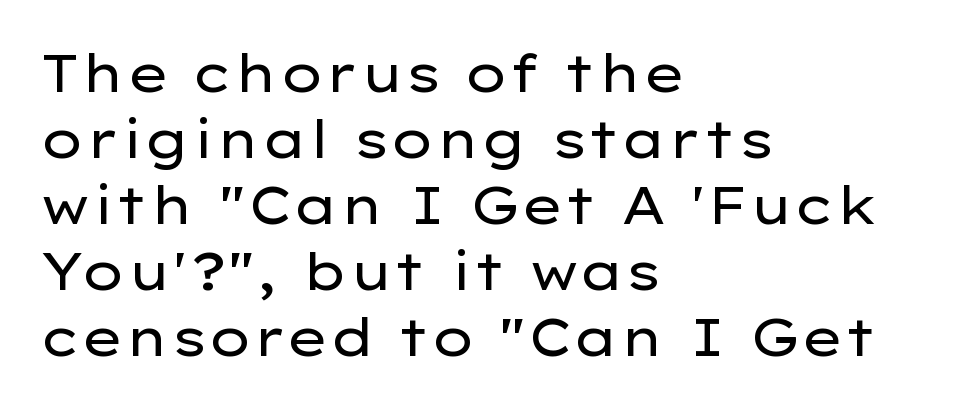
The image shows 52 px regular-weight, wide sans-serif type, upright; set left-aligned, normal line spacing (1.27x), normal letter spacing, not underlined; low stroke contrast and a medium x-height.
